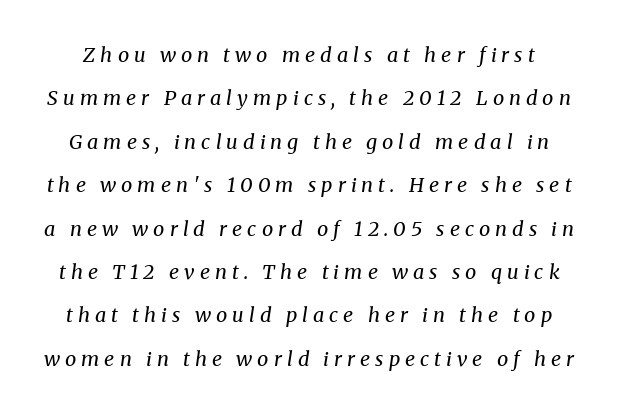
{"italic": "yes", "lean": "right", "slant_degrees": 8, "bold": "no", "underline": "no", "line_spacing": "loose", "line_spacing_ratio": 2.17, "letter_spacing": "wide", "letter_spacing_em": 0.25, "glyph_px": 20}
